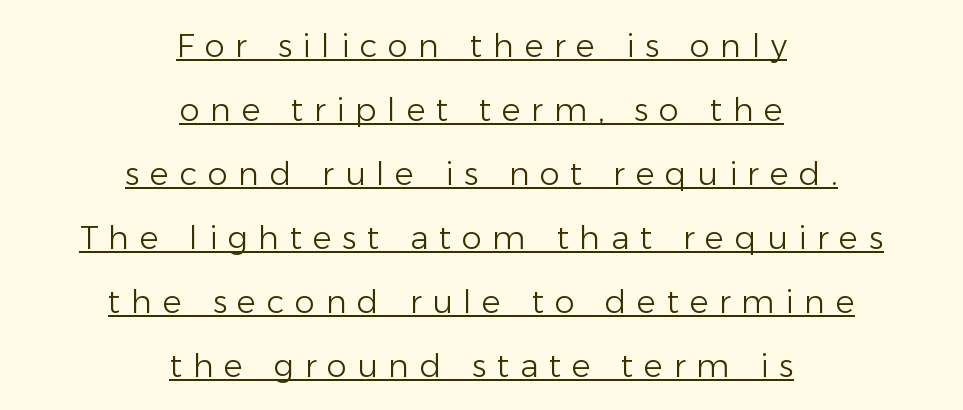
Q: Is the text bold? A: No.
Q: Is the text italic (slanted)? A: No, it is upright.
Q: Is the typeface a serif or a sans-serif typeface? A: Sans-serif.
Q: Is the text underlined? A: Yes.
Q: How is the paragraph aligned? A: Centered.
Q: Is the spacing between letters normal or unusually wide? A: Unusually wide.
Q: Is the spacing between lines tight, normal or loose? A: Loose.
Q: Width (condensed, normal, or wide)? A: Normal.
Q: Stroke contrast? A: Low.
Q: x-height? A: Medium.
Q: Monospaced? A: No.
